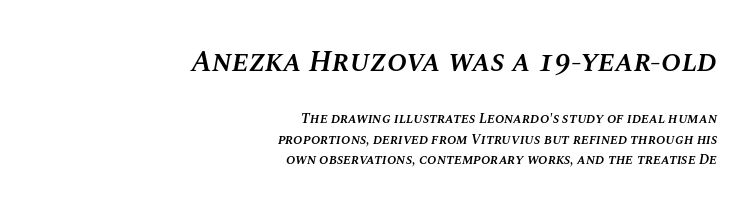
The image shows 30 px semibold type, italic (leaning right); set right-aligned, normal line spacing (1.49x), normal letter spacing, not underlined; the first (top) block is 2.14x larger; medium stroke contrast and a large x-height.
